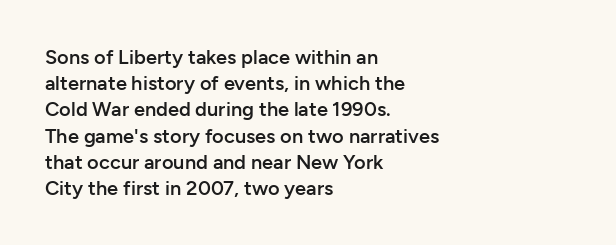
{"italic": "no", "bold": "semi", "underline": "no", "align": "left", "line_spacing": "normal", "line_spacing_ratio": 1.31, "letter_spacing": "normal", "letter_spacing_em": 0.0, "glyph_px": 20}
